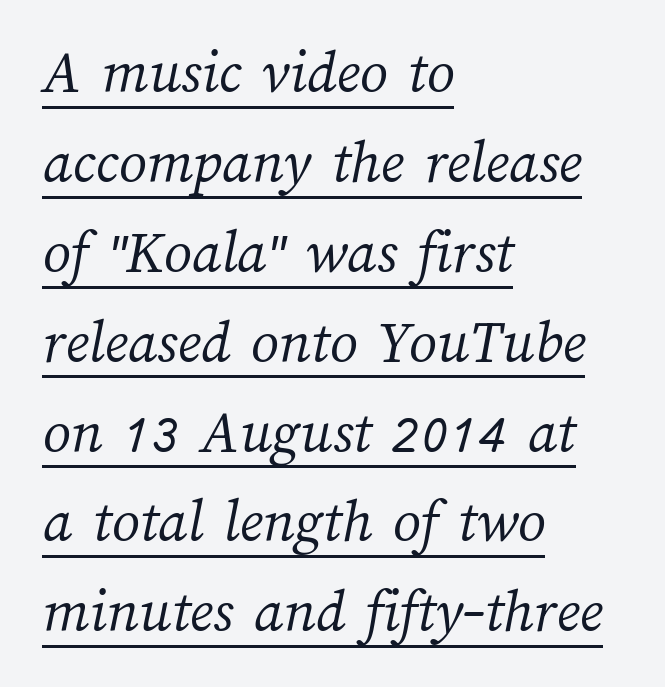
The image shows 62 px light type; set left-aligned, normal line spacing (1.45x), normal letter spacing, underlined; medium stroke contrast and a medium x-height.
